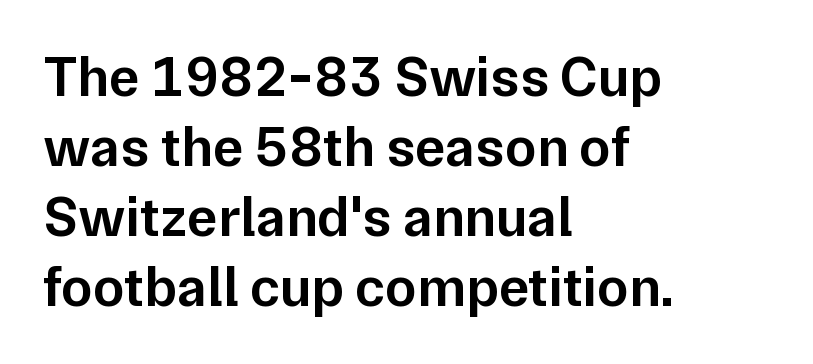
The image shows 57 px semibold sans-serif type, upright; set left-aligned, line spacing 1.23x, normal letter spacing, not underlined; low stroke contrast and a medium x-height.
